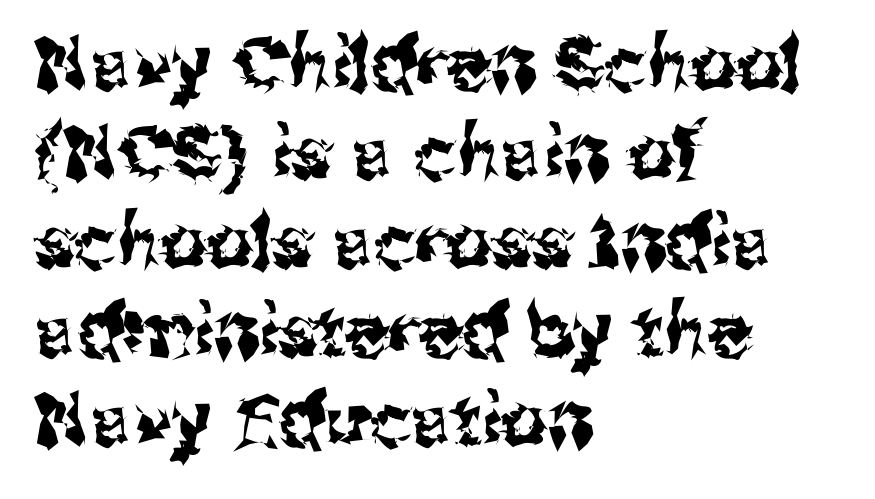
{"serif": "no", "italic": "no", "width": "normal", "stroke_contrast": "medium", "x_height": "medium", "monospaced": "no", "underline": "no", "align": "left", "line_spacing_ratio": 1.22, "letter_spacing": "normal", "letter_spacing_em": 0.0, "glyph_px": 73}
